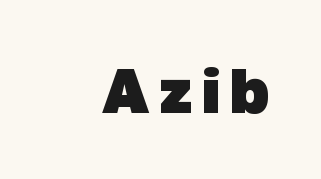
The image shows 62 px heavy sans-serif type; set not underlined; low stroke contrast and a medium x-height.
